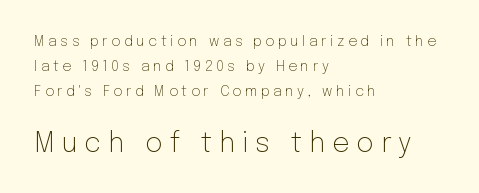
Is the type heavy? It reads as light-to-regular instead. In CSS terms this would be text-align: left. A roman cut, with each character standing at attention. Bare-footed words on every line. The later block is typeset at a bigger size than the earlier block. What stands out about the letter spacing? Its width — letters are far apart.
